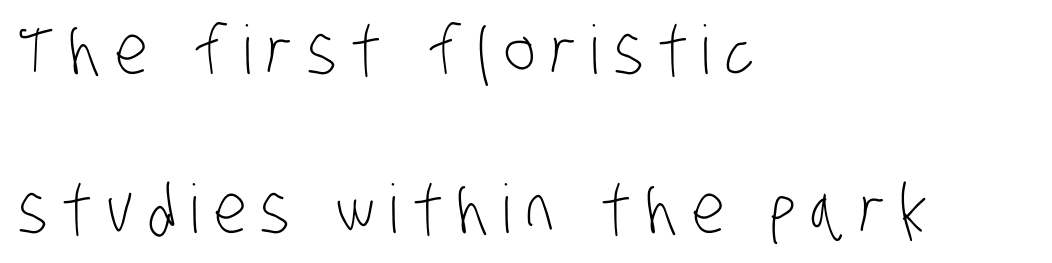
Character widths vary here, with narrow letters taking less room than wide ones. Think standard paragraph weight, or any step lighter than that. Is there much room between lines? Yes — plenty of vertical air separates them. Typeset ragged right — the left edge is the straight one. Plain, unruled lines of type.
